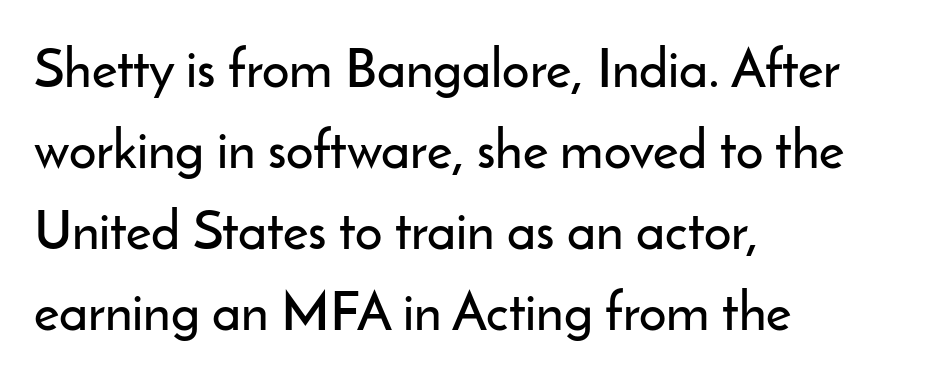
Q: Is the text italic (slanted)? A: No, it is upright.
Q: Is the typeface a serif or a sans-serif typeface? A: Sans-serif.
Q: Is the text underlined? A: No.
Q: How is the paragraph aligned? A: Left-aligned.
Q: Is the spacing between letters normal or unusually wide? A: Normal.
Q: Is the spacing between lines tight, normal or loose? A: Normal.
Q: Width (condensed, normal, or wide)? A: Normal.
Q: Stroke contrast? A: Low.
Q: x-height? A: Small.
Q: Monospaced? A: No.
